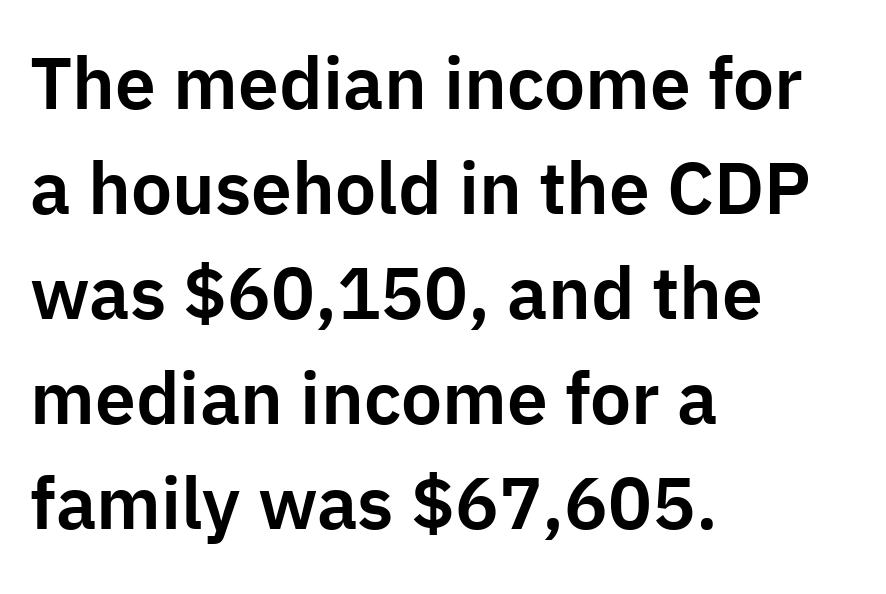
If you drew a ruler down the left edge, every line would touch it. Beneath every word, the page is bare. Look at the bottom of the vertical strokes: they stop flat, with no serifs. Italic? Not at all — the glyphs are vertical. Look at the tracking — it's just the regular setting, nothing added. Here the designer chose a conventional face with non-uniform glyph widths.
